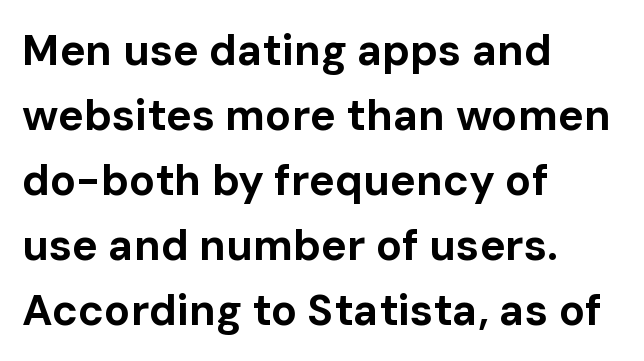
{"serif": "no", "italic": "no", "bold": "yes", "weight": "bold", "width": "normal", "stroke_contrast": "low", "x_height": "medium", "monospaced": "no", "underline": "no", "align": "left", "line_spacing": "normal", "line_spacing_ratio": 1.51, "letter_spacing": "normal", "letter_spacing_em": 0.0, "glyph_px": 43}
